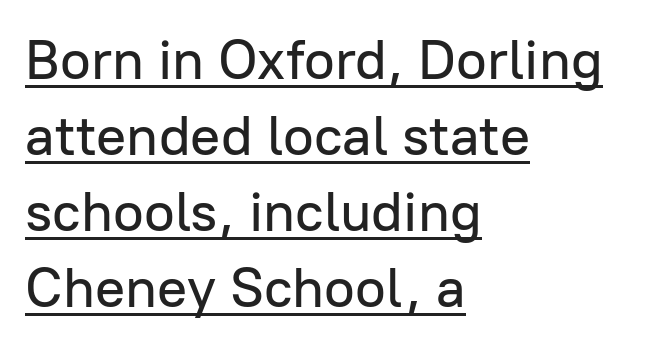
The image shows 56 px sans-serif type, upright; set left-aligned, normal line spacing (1.36x), normal letter spacing, underlined; low stroke contrast and a medium x-height.
